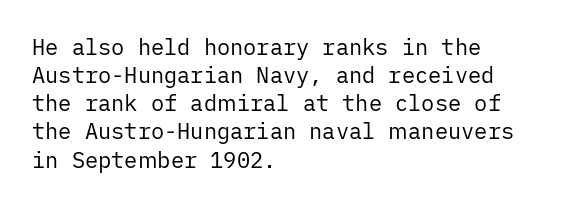
Normally led — the rows are evenly, conventionally spaced. Underlining? Definitely not there. The axis of the letterforms is exactly vertical. The passage is arranged the way most books set body copy — flush left. Default kerning and tracking; the words read as compact shapes.
